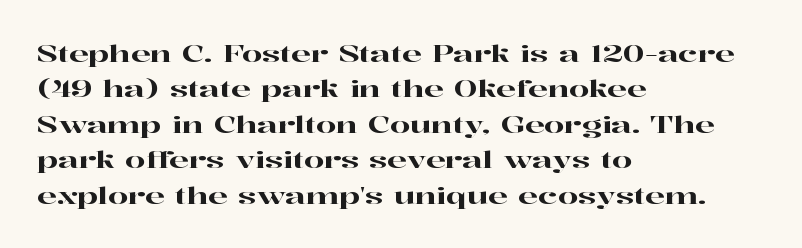
{"italic": "no", "underline": "no", "align": "left", "line_spacing": "normal", "line_spacing_ratio": 1.54, "letter_spacing": "normal", "letter_spacing_em": 0.0, "glyph_px": 23}
